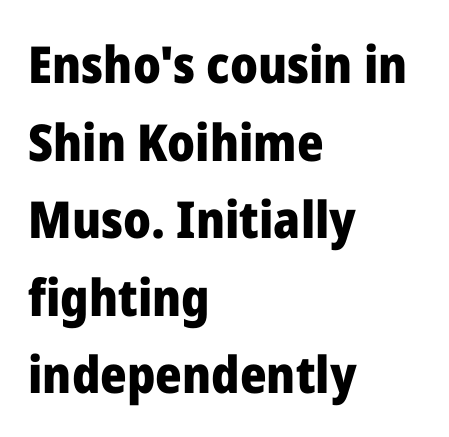
Nothing unusual about the tracking: characters are spaced as the font intends. This sample keeps an unexceptional amount of space between lines. Weight: bold. A bare baseline throughout the passage. The paragraph shown leans on its left margin. Style check: upright.
